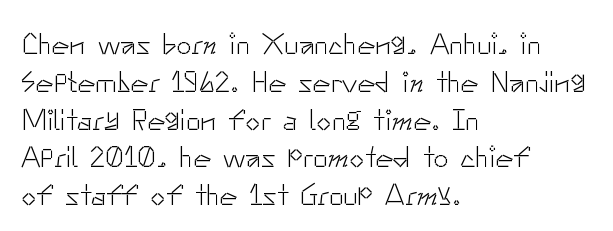
Q: Is the text bold? A: No.
Q: Is the text italic (slanted)? A: No, it is upright.
Q: Is the typeface a serif or a sans-serif typeface? A: Sans-serif.
Q: Is the text underlined? A: No.
Q: How is the paragraph aligned? A: Left-aligned.
Q: Is the spacing between letters normal or unusually wide? A: Normal.
Q: Is the spacing between lines tight, normal or loose? A: Normal.
Q: Width (condensed, normal, or wide)? A: Normal.
Q: Stroke contrast? A: Low.
Q: x-height? A: Small.
Q: Monospaced? A: No.
